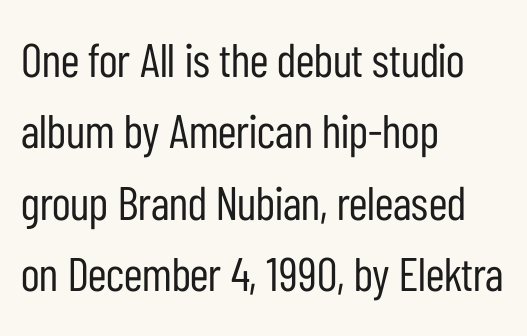
Decoration check: the copy has no underline. The gaps between neighbouring characters are ordinary and unremarkable. Tall strokes in this sample are plumb rather than angled. Do the characters align in a grid? No, the font is proportional. Which margin do the lines hug? The left one — the right edge is uneven. Notice how descenders clear the ascenders below comfortably — that's standard leading.
